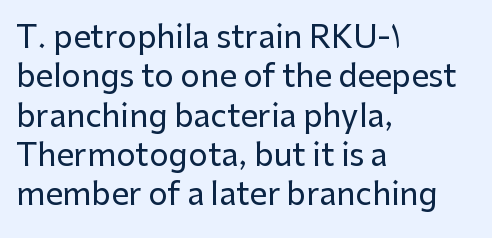
Q: Is the text italic (slanted)? A: No, it is upright.
Q: Is the typeface a serif or a sans-serif typeface? A: Sans-serif.
Q: Is the text underlined? A: No.
Q: How is the paragraph aligned? A: Left-aligned.
Q: Is the spacing between letters normal or unusually wide? A: Normal.
Q: Is the spacing between lines tight, normal or loose? A: Normal.
Q: Width (condensed, normal, or wide)? A: Normal.
Q: Stroke contrast? A: Low.
Q: x-height? A: Medium.
Q: Monospaced? A: No.
